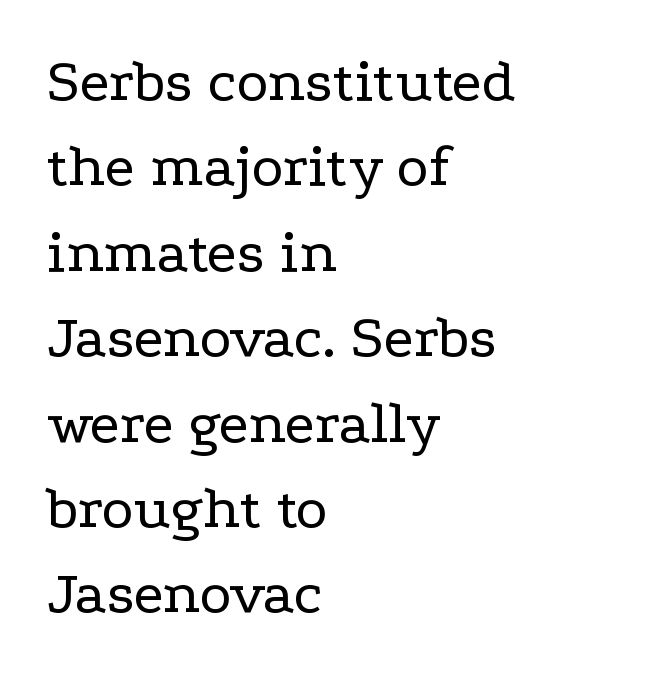
Q: Is the text bold? A: No.
Q: Is the text italic (slanted)? A: No, it is upright.
Q: Is the typeface a serif or a sans-serif typeface? A: Serif.
Q: Is the text underlined? A: No.
Q: How is the paragraph aligned? A: Left-aligned.
Q: Is the spacing between letters normal or unusually wide? A: Normal.
Q: Is the spacing between lines tight, normal or loose? A: Normal.
Q: Width (condensed, normal, or wide)? A: Wide.
Q: Stroke contrast? A: Low.
Q: x-height? A: Medium.
Q: Monospaced? A: No.
